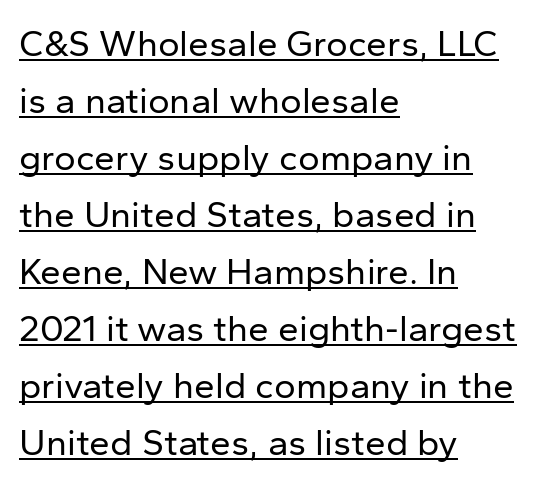
The image shows 37 px regular-weight sans-serif type, upright; set left-aligned, normal line spacing (1.54x), normal letter spacing, underlined; low stroke contrast and a medium x-height.
